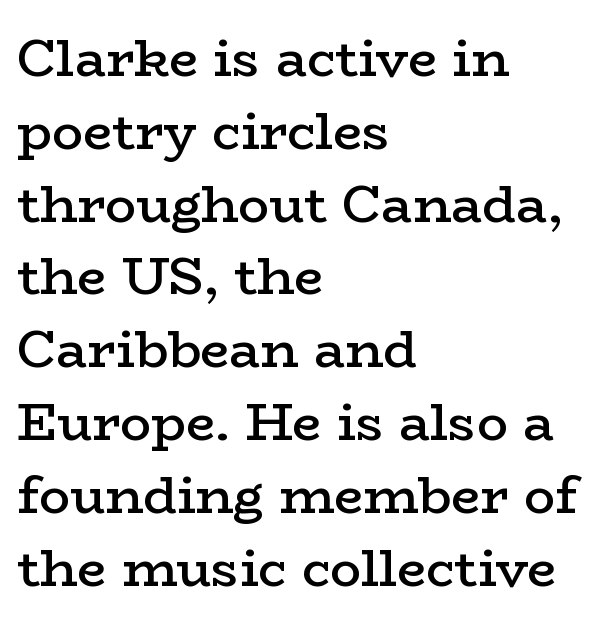
Q: Is the text bold? A: Semi-bold.
Q: Is the text italic (slanted)? A: No, it is upright.
Q: Is the typeface a serif or a sans-serif typeface? A: Serif.
Q: Is the text underlined? A: No.
Q: How is the paragraph aligned? A: Left-aligned.
Q: Is the spacing between letters normal or unusually wide? A: Normal.
Q: Is the spacing between lines tight, normal or loose? A: Normal.
Q: Width (condensed, normal, or wide)? A: Wide.
Q: Stroke contrast? A: Low.
Q: x-height? A: Medium.
Q: Monospaced? A: No.
